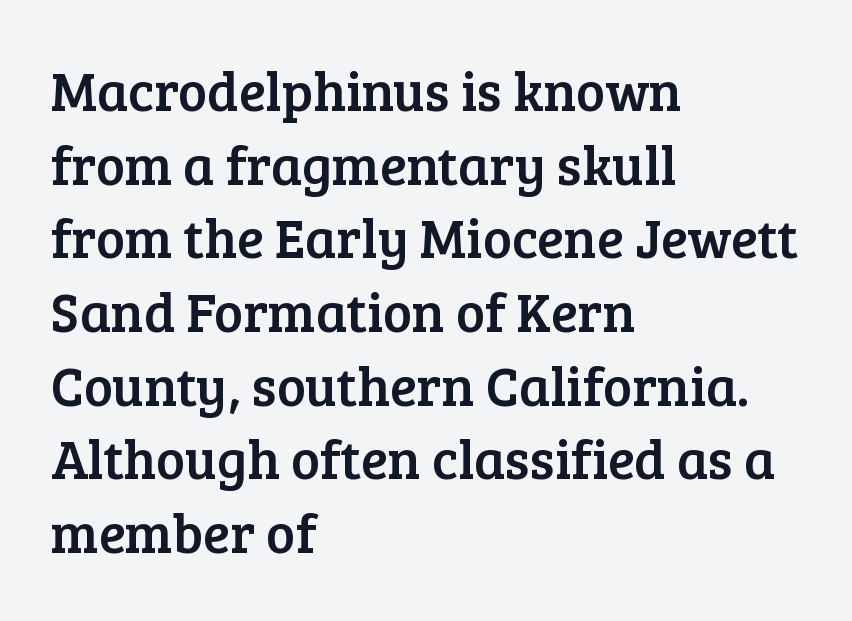
Plain, unruled lines of type. Think of a printed novel: that variable character pitch is what you see here. A typesetter would call this leading conventional body-copy spacing. Horizontally, the lines are justified to the leading edge only. Caption: standard tracking, unaltered. Serif or sans? Serif — the stroke terminals have little feet.
